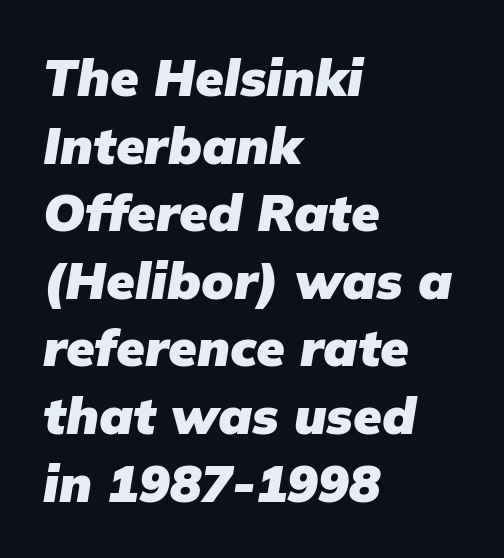
No word sits above an underline. The letters advance in unequal steps, a hallmark of proportional type. Look at the stroke-to-counter ratio: heavy, a bold. Regarding leading, the lines here are spaced in the standard way. These lines stack with their left ends in a neat column. These lines were composed using italics.
